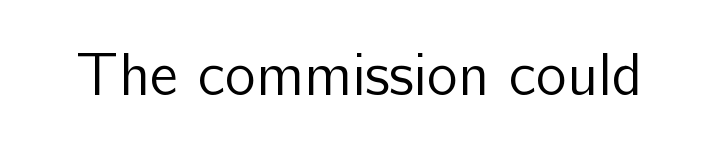
These lines are composed in type without serifs. The zone under the glyphs is completely vacant. Glyph-to-glyph distance matches everyday printed text. You could not count columns in this text — the font is proportionally spaced. In terms of posture, this sample is upright.
